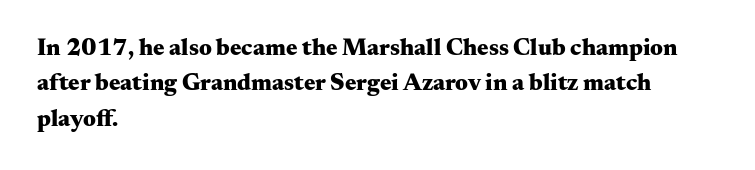
Q: Is the text bold? A: Yes.
Q: Is the text italic (slanted)? A: No, it is upright.
Q: Is the text underlined? A: No.
Q: How is the paragraph aligned? A: Left-aligned.
Q: Is the spacing between letters normal or unusually wide? A: Normal.
Q: Is the spacing between lines tight, normal or loose? A: Normal.
